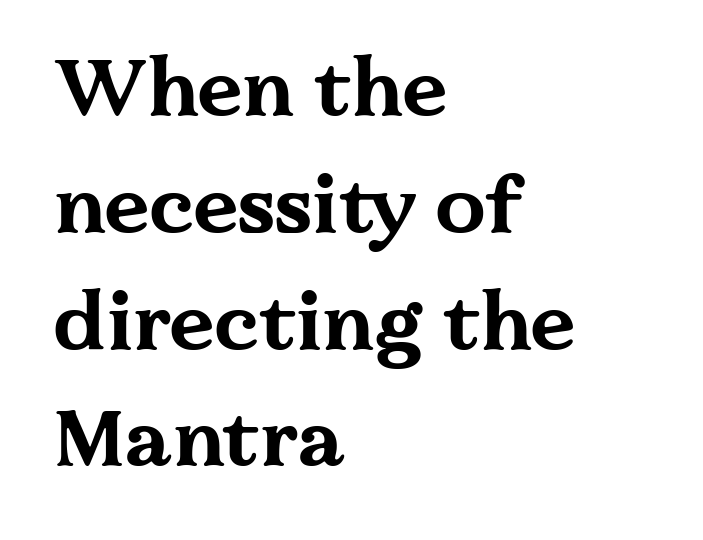
Tall strokes in this sample are plumb rather than angled. Pretty heavy lettering here — definitely bold. The glyphs in this specimen are seriffed. Unmarked baselines from the first word to the last.
